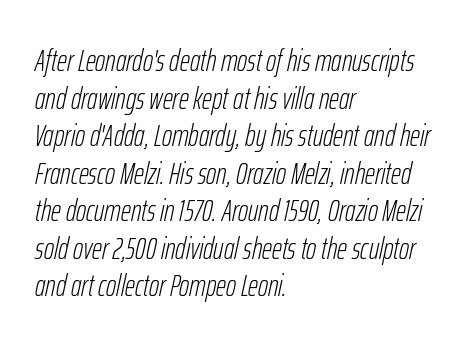
The image shows 31 px light, condensed type, italic (leaning right); set left-aligned, line spacing 1.21x, normal letter spacing, not underlined; low stroke contrast and a medium x-height.
